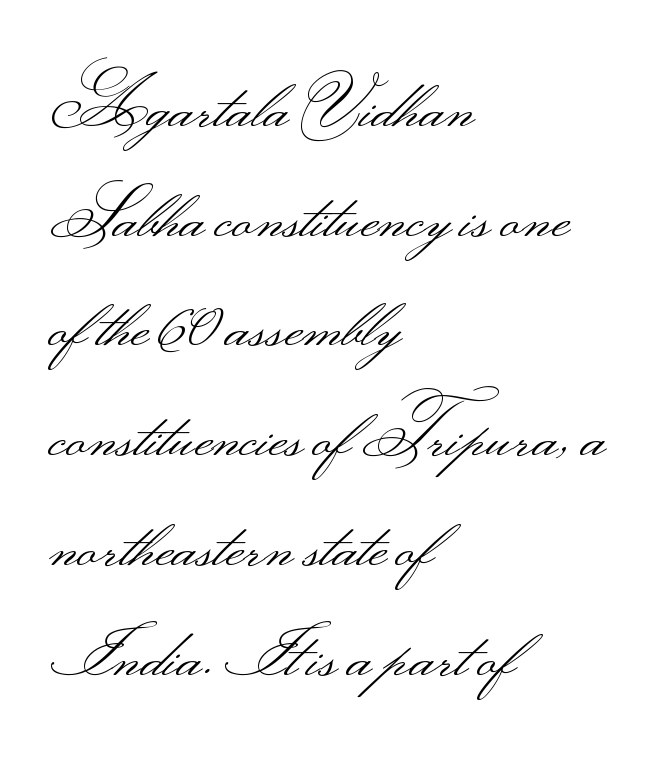
Q: Is the text bold? A: No.
Q: Is the text italic (slanted)? A: Yes.
Q: Is the typeface a serif or a sans-serif typeface? A: Sans-serif.
Q: Is the text underlined? A: No.
Q: How is the paragraph aligned? A: Left-aligned.
Q: Is the spacing between letters normal or unusually wide? A: Normal.
Q: Is the spacing between lines tight, normal or loose? A: Normal.
Q: Width (condensed, normal, or wide)? A: Wide.
Q: Stroke contrast? A: Medium.
Q: Monospaced? A: No.
